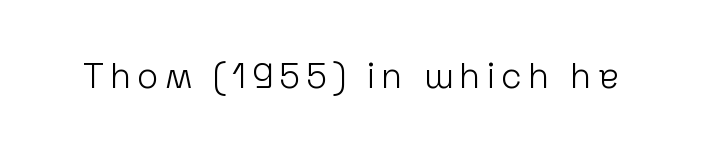
The font is comparable to plain body text, perhaps lighter. Descenders hang freely into open space. The text was rendered using a sans face with plain stroke endings. Character widths vary here, with narrow letters taking less room than wide ones.
